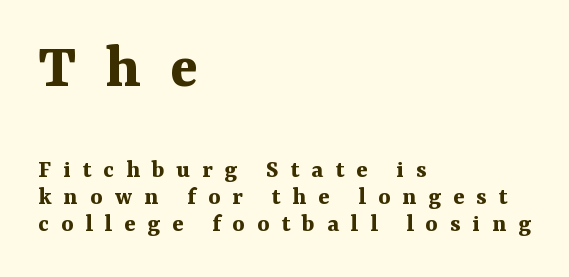
{"serif": "yes", "italic": "no", "bold": "yes", "weight": "bold", "width": "normal", "stroke_contrast": "medium", "x_height": "medium", "monospaced": "no", "underline": "no", "align": "left", "line_spacing": "tight", "line_spacing_ratio": 1.04, "letter_spacing": "wide", "letter_spacing_em": 0.46, "larger_block": "first", "size_ratio": 2.5, "glyph_px": 65}
